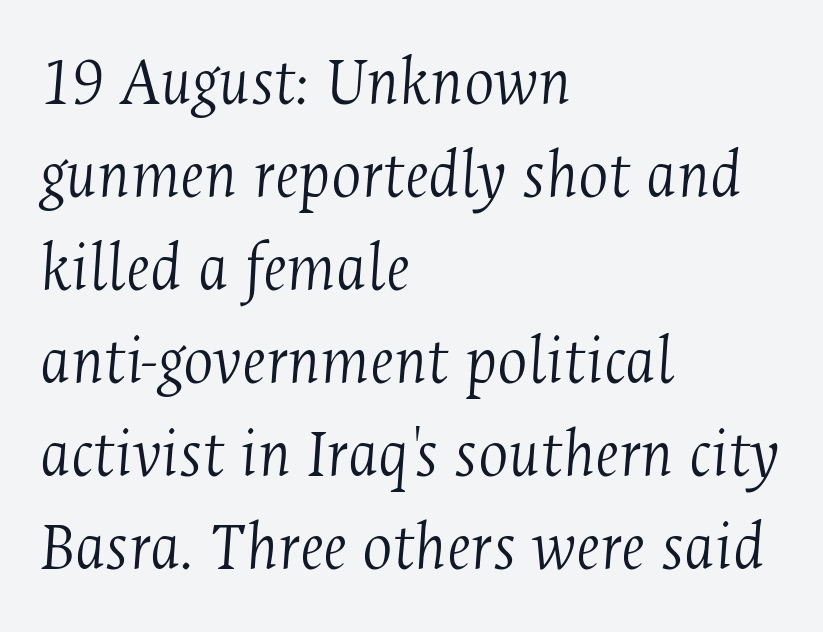
The image shows 71 px light, condensed serif type, italic (leaning right); set left-aligned, normal line spacing (1.31x), normal letter spacing, not underlined; medium stroke contrast and a medium x-height.
